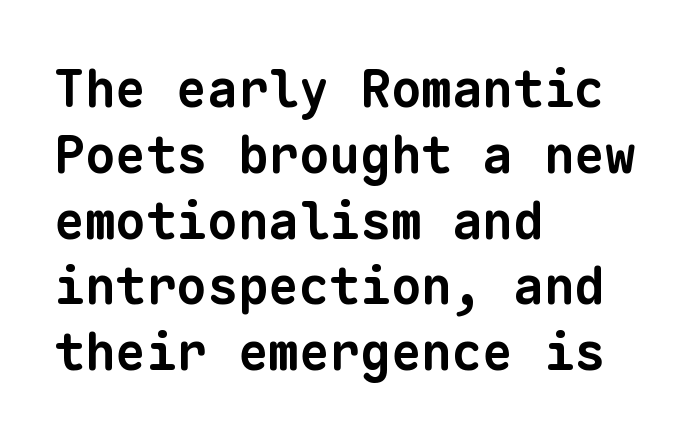
The string is rendered with underlining switched off. Does the copy run flush right? No — it runs flush left. What weight is shown? A full bold with thick strokes. If you measured baseline to baseline, you'd find a middling distance. The letters march in equal steps, a hallmark of fixed-pitch type.
